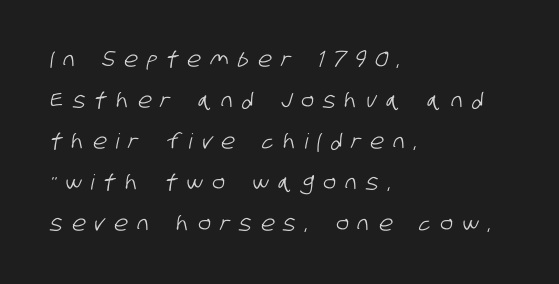
Decoration check: the copy has no underline. A great deal of white space separates one row of letters from the next. Each line starts at the same left margin while the right side varies. Compared with typical body copy, the letter spacing here is much looser.
